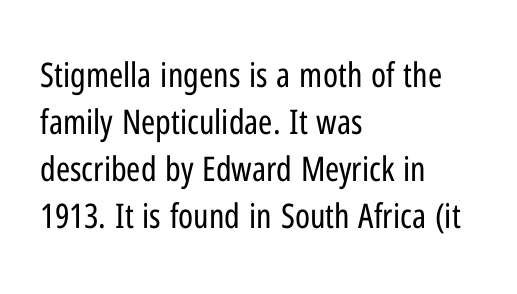
This block has exactly the height ordinary leading produces. The strokes carry an ordinary text weight at most. Each row of text sits above clean, open space. This sample has the flowing, uneven cadence of proportional lettering. When letters stand straight like this, we call the style roman or upright.
